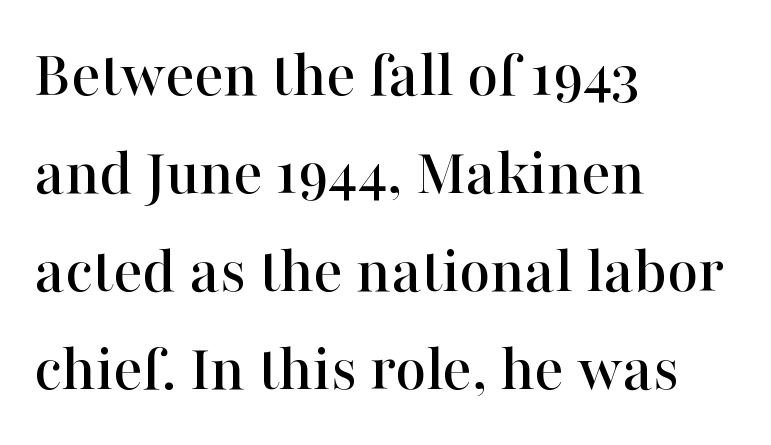
Q: Is the text italic (slanted)? A: No, it is upright.
Q: Is the typeface a serif or a sans-serif typeface? A: Serif.
Q: Is the text underlined? A: No.
Q: How is the paragraph aligned? A: Left-aligned.
Q: Is the spacing between letters normal or unusually wide? A: Normal.
Q: Is the spacing between lines tight, normal or loose? A: Normal.
Q: Width (condensed, normal, or wide)? A: Normal.
Q: Stroke contrast? A: High.
Q: x-height? A: Medium.
Q: Monospaced? A: No.
